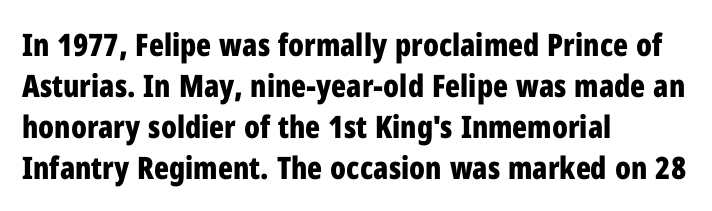
{"serif": "no", "italic": "no", "bold": "yes", "weight": "bold", "width": "condensed", "stroke_contrast": "low", "x_height": "medium", "monospaced": "no", "underline": "no", "align": "left", "line_spacing": "normal", "line_spacing_ratio": 1.32, "letter_spacing": "normal", "letter_spacing_em": 0.0, "glyph_px": 31}
